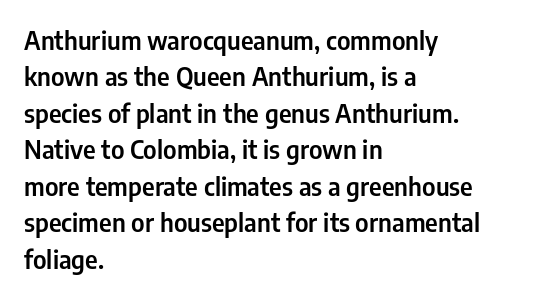
Q: Is the text italic (slanted)? A: No, it is upright.
Q: Is the text underlined? A: No.
Q: How is the paragraph aligned? A: Left-aligned.
Q: Is the spacing between letters normal or unusually wide? A: Normal.
Q: Is the spacing between lines tight, normal or loose? A: Normal.
